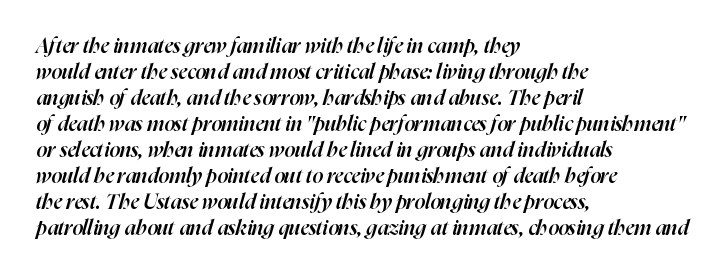
A student would call this left alignment; a typographer would say flush left, rag right. A fair bit of extra ink — the face is semibold, not bold. Decoration check: the copy has no underline. What stands out about the letter spacing? Nothing — it is the standard amount. Every character sits at an angle, as italics do.
